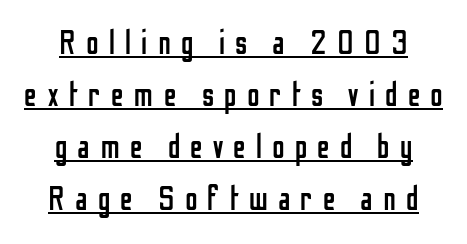
Q: Is the text bold? A: No.
Q: Is the text italic (slanted)? A: No, it is upright.
Q: Is the typeface a serif or a sans-serif typeface? A: Sans-serif.
Q: Is the text underlined? A: Yes.
Q: Is the spacing between letters normal or unusually wide? A: Unusually wide.
Q: Is the spacing between lines tight, normal or loose? A: Normal.
Q: Width (condensed, normal, or wide)? A: Condensed.
Q: Stroke contrast? A: Low.
Q: x-height? A: Medium.
Q: Monospaced? A: No.
